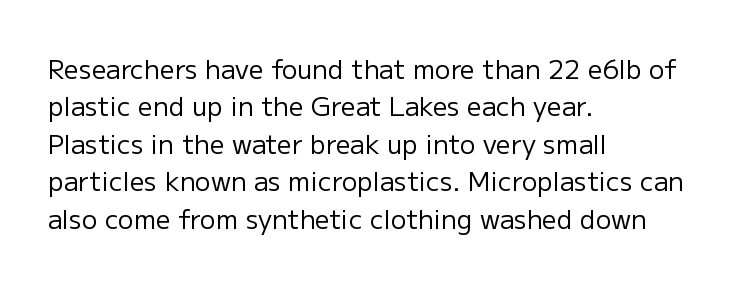
The image shows 26 px text type, upright; set left-aligned, normal line spacing (1.44x), normal letter spacing, not underlined.
